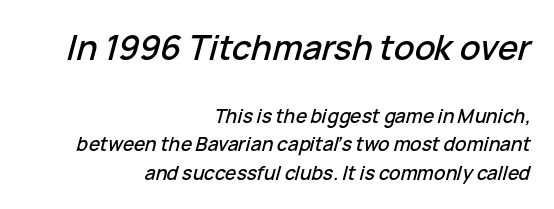
The strip under each line holds only bare page. These lines sit exactly where default settings would place them. Tracking value appears to be zero — textbook default spacing. The initial chunk of copy outweighs the following chunk in type size. The lines are quadded right. Tall strokes in this sample are angled rather than plumb.
